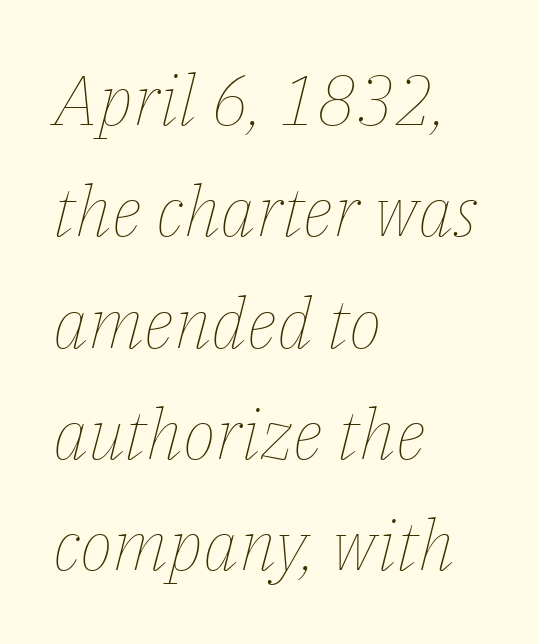
{"italic": "yes", "lean": "right", "slant_degrees": 14, "bold": "no", "weight": "thin", "width": "normal", "stroke_contrast": "low", "x_height": "medium", "monospaced": "no", "underline": "no", "align": "left", "line_spacing": "normal", "line_spacing_ratio": 1.59, "letter_spacing": "normal", "letter_spacing_em": 0.0, "glyph_px": 70}
